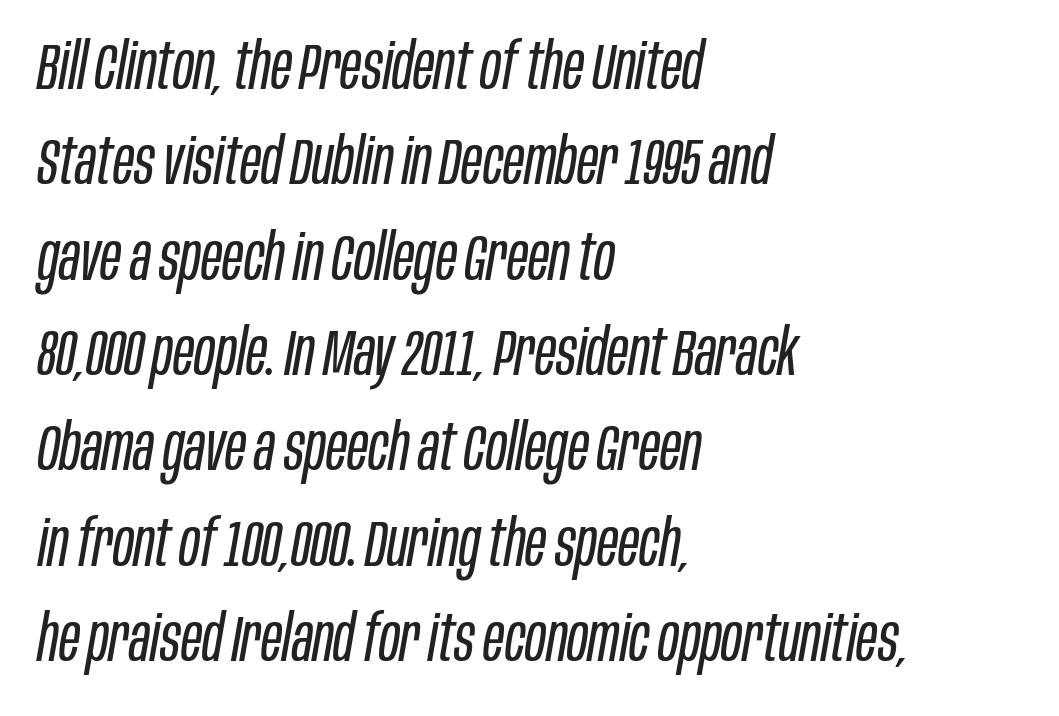
Q: Is the text bold? A: No.
Q: Is the text italic (slanted)? A: Yes, it leans right by about 10 degrees.
Q: Is the text underlined? A: No.
Q: How is the paragraph aligned? A: Left-aligned.
Q: Is the spacing between letters normal or unusually wide? A: Normal.
Q: Is the spacing between lines tight, normal or loose? A: Normal.
Q: Width (condensed, normal, or wide)? A: Condensed.
Q: Stroke contrast? A: Low.
Q: x-height? A: Large.
Q: Monospaced? A: No.
